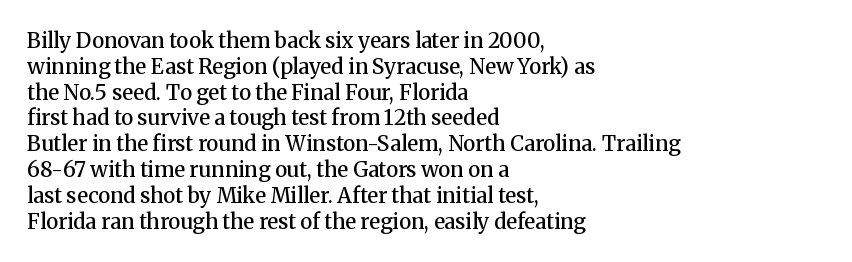
{"italic": "no", "bold": "semi", "underline": "no", "align": "left", "line_spacing_ratio": 1.23, "letter_spacing": "normal", "letter_spacing_em": 0.0, "glyph_px": 21}
